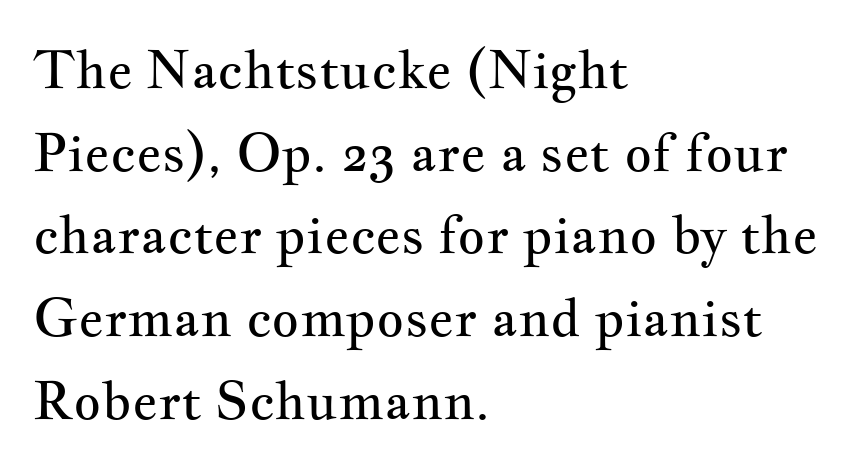
The words here are not underlined. The strokes are not fattened; the text isn't bold. How would I describe the line gaps? Plain and ordinary. A typesetter would call this proportional, since set widths differ per character. Alignment: flush left. Posture: straight, roman, zero tilt.
